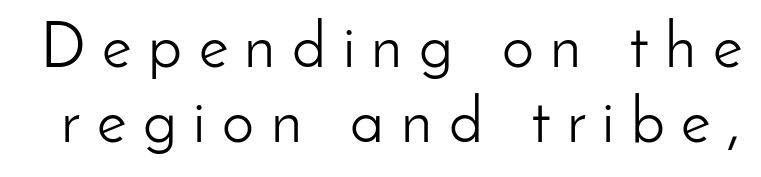
Q: Is the text bold? A: No.
Q: Is the text italic (slanted)? A: No, it is upright.
Q: Is the typeface a serif or a sans-serif typeface? A: Sans-serif.
Q: Is the text underlined? A: No.
Q: Is the spacing between letters normal or unusually wide? A: Unusually wide.
Q: Width (condensed, normal, or wide)? A: Normal.
Q: Stroke contrast? A: Low.
Q: x-height? A: Small.
Q: Monospaced? A: No.
